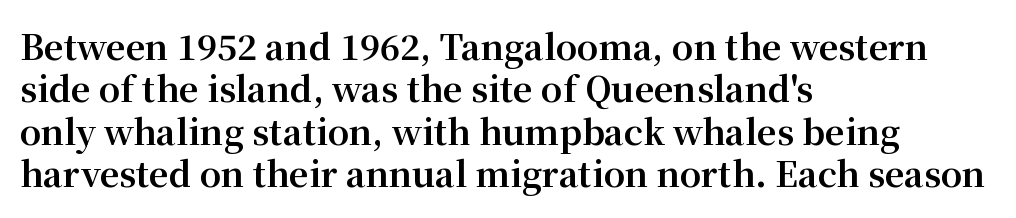
The letters are bold, with thick, heavy strokes. One-word summary of the alignment: left. The words here are not underlined. Proportional: the letters do not fall into vertical columns.
